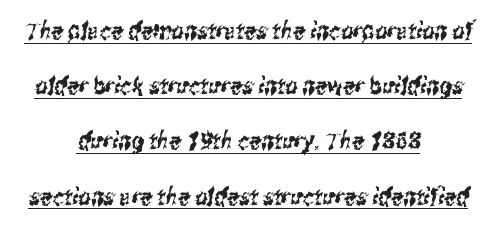
The image shows 24 px text type; set centered, loose line spacing (2.3x), normal letter spacing, underlined.
